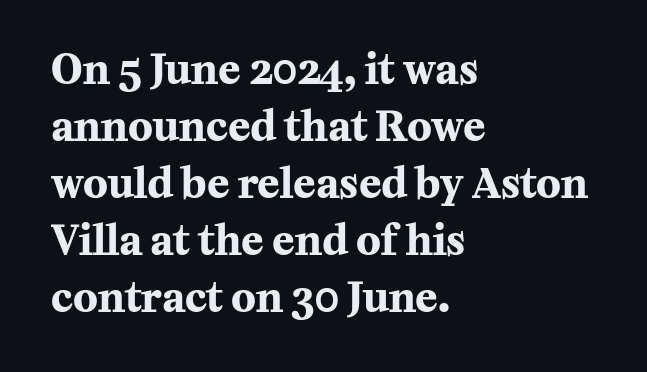
The image shows 41 px bold serif type, upright; set left-aligned, normal line spacing (1.39x), normal letter spacing, not underlined; medium stroke contrast and a medium x-height.
